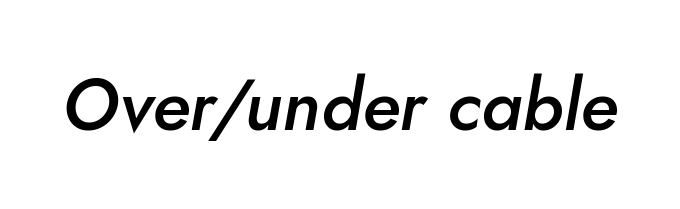
Q: Is the text bold? A: Semi-bold.
Q: Is the text italic (slanted)? A: Yes, it leans right by about 5 degrees.
Q: Is the text underlined? A: No.
Q: Is the spacing between letters normal or unusually wide? A: Normal.
Q: Width (condensed, normal, or wide)? A: Normal.
Q: Stroke contrast? A: Low.
Q: x-height? A: Small.
Q: Monospaced? A: No.
